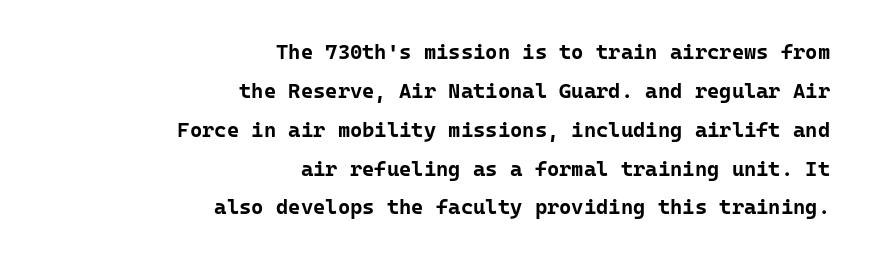
{"italic": "no", "bold": "yes", "underline": "no", "align": "right", "line_spacing_ratio": 1.85, "letter_spacing": "normal", "letter_spacing_em": 0.0, "glyph_px": 21}
